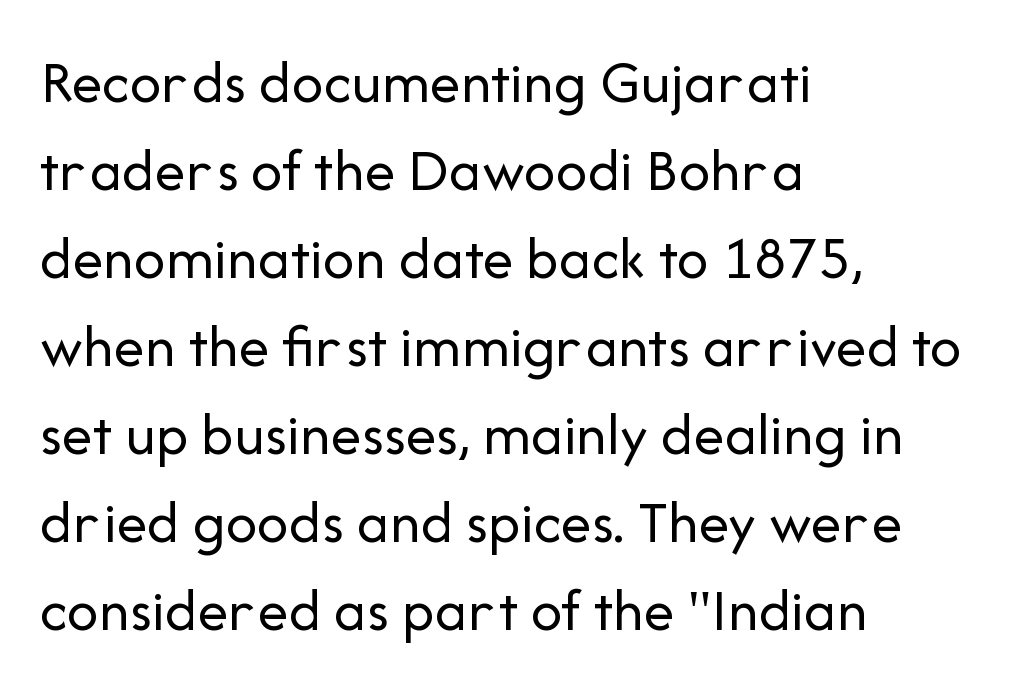
Q: Is the text bold? A: No.
Q: Is the text italic (slanted)? A: No, it is upright.
Q: Is the typeface a serif or a sans-serif typeface? A: Sans-serif.
Q: Is the text underlined? A: No.
Q: How is the paragraph aligned? A: Left-aligned.
Q: Is the spacing between letters normal or unusually wide? A: Normal.
Q: Is the spacing between lines tight, normal or loose? A: Normal.
Q: Width (condensed, normal, or wide)? A: Normal.
Q: Stroke contrast? A: Low.
Q: x-height? A: Medium.
Q: Monospaced? A: No.
